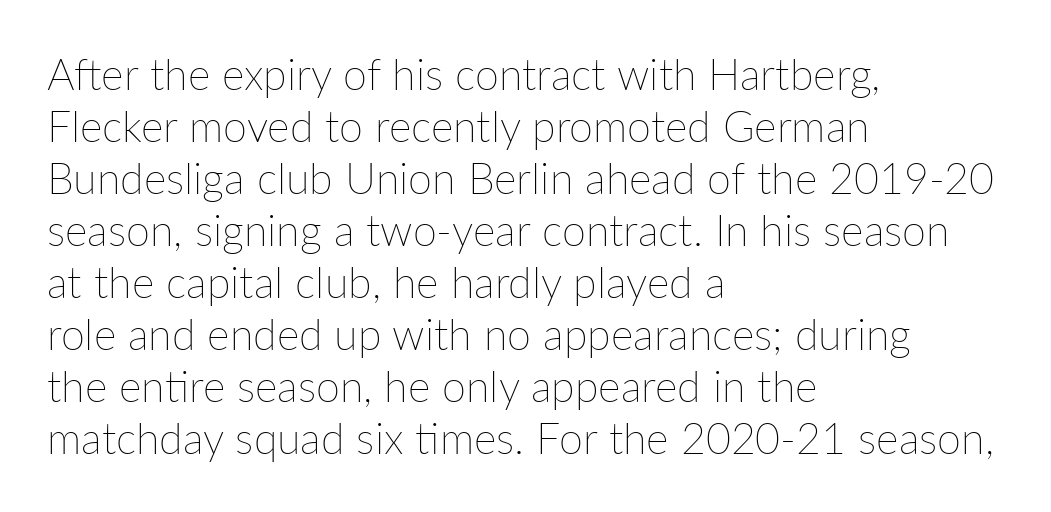
Q: Is the text bold? A: No.
Q: Is the text italic (slanted)? A: No, it is upright.
Q: Is the text underlined? A: No.
Q: How is the paragraph aligned? A: Left-aligned.
Q: Is the spacing between letters normal or unusually wide? A: Normal.
Q: Width (condensed, normal, or wide)? A: Normal.
Q: Stroke contrast? A: Low.
Q: x-height? A: Medium.
Q: Monospaced? A: No.
